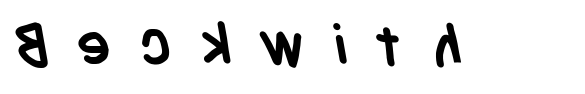
Q: Is the text bold? A: Yes.
Q: Is the typeface a serif or a sans-serif typeface? A: Sans-serif.
Q: Is the text underlined? A: No.
Q: Is the spacing between letters normal or unusually wide? A: Unusually wide.
Q: Width (condensed, normal, or wide)? A: Condensed.
Q: Stroke contrast? A: Low.
Q: x-height? A: Large.
Q: Monospaced? A: No.
